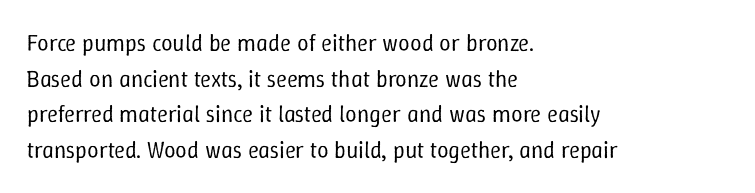
The image shows 23 px text type, upright; set left-aligned, normal line spacing (1.55x), normal letter spacing, not underlined.
